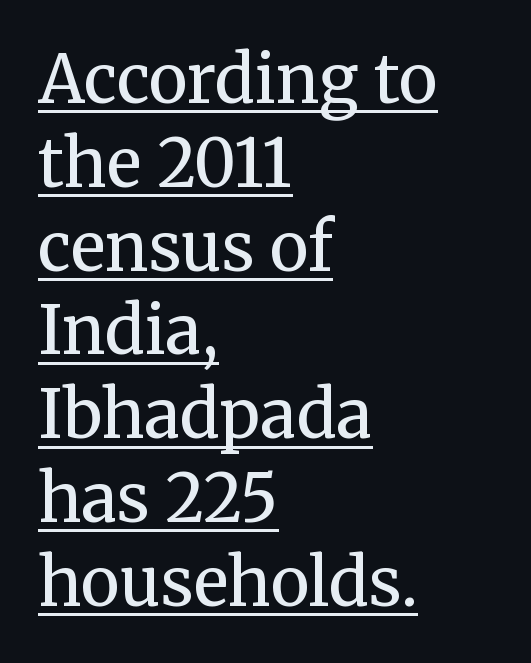
The image shows 66 px regular-weight serif type, upright; set left-aligned, normal line spacing (1.27x), normal letter spacing, underlined; medium stroke contrast and a medium x-height.
